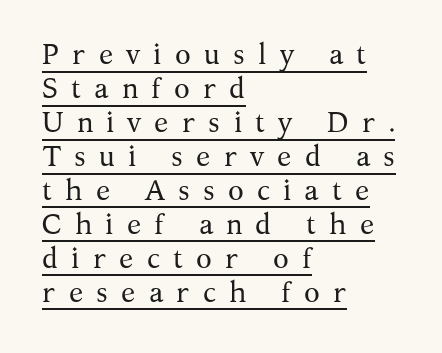
Q: Is the text bold? A: No.
Q: Is the text italic (slanted)? A: No, it is upright.
Q: Is the typeface a serif or a sans-serif typeface? A: Serif.
Q: Is the text underlined? A: Yes.
Q: How is the paragraph aligned? A: Left-aligned.
Q: Is the spacing between letters normal or unusually wide? A: Unusually wide.
Q: Width (condensed, normal, or wide)? A: Normal.
Q: Stroke contrast? A: Medium.
Q: x-height? A: Medium.
Q: Monospaced? A: No.
